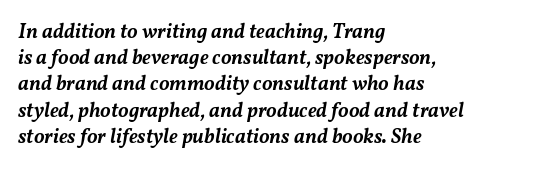
The image shows 21 px text type, italic (leaning right); set left-aligned, normal line spacing (1.25x), normal letter spacing, not underlined.
